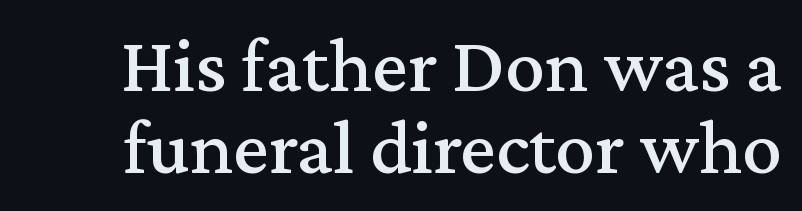
The image shows 79 px serif type, upright; set tight line spacing (1.04x), normal letter spacing, not underlined; medium stroke contrast and a medium x-height.
